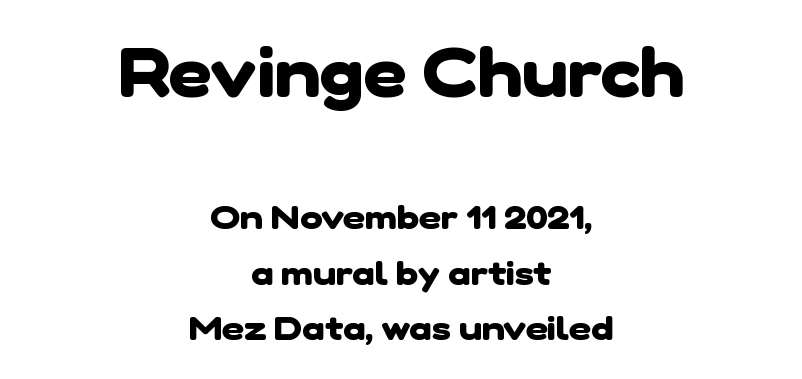
{"serif": "no", "bold": "yes", "weight": "heavy", "width": "normal", "stroke_contrast": "low", "x_height": "medium", "monospaced": "no", "underline": "no", "align": "center", "line_spacing": "normal", "line_spacing_ratio": 1.64, "letter_spacing": "normal", "letter_spacing_em": 0.0, "larger_block": "first", "size_ratio": 2.0, "glyph_px": 68}
